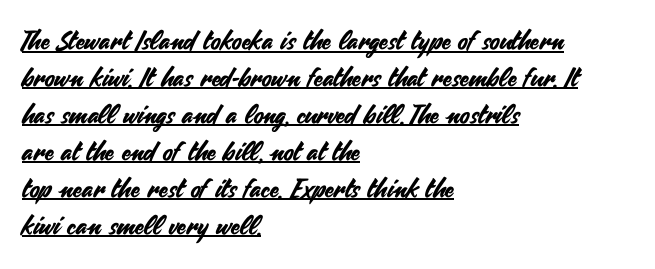
Q: Is the text italic (slanted)? A: Yes.
Q: Is the text underlined? A: Yes.
Q: How is the paragraph aligned? A: Left-aligned.
Q: Is the spacing between letters normal or unusually wide? A: Normal.
Q: Is the spacing between lines tight, normal or loose? A: Normal.
